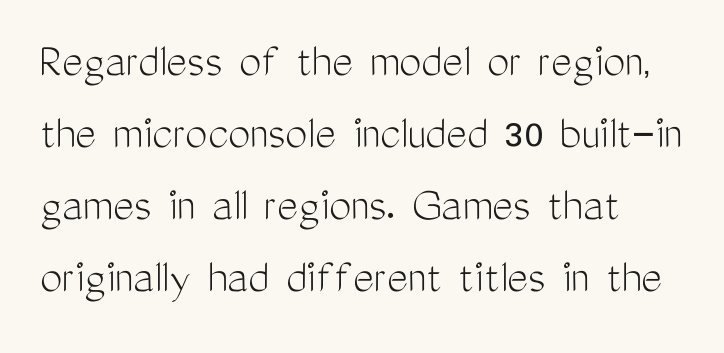
Q: Is the text bold? A: No.
Q: Is the text italic (slanted)? A: No, it is upright.
Q: Is the typeface a serif or a sans-serif typeface? A: Sans-serif.
Q: Is the text underlined? A: No.
Q: How is the paragraph aligned? A: Left-aligned.
Q: Is the spacing between letters normal or unusually wide? A: Normal.
Q: Is the spacing between lines tight, normal or loose? A: Normal.
Q: Width (condensed, normal, or wide)? A: Condensed.
Q: Stroke contrast? A: Medium.
Q: x-height? A: Medium.
Q: Monospaced? A: No.
